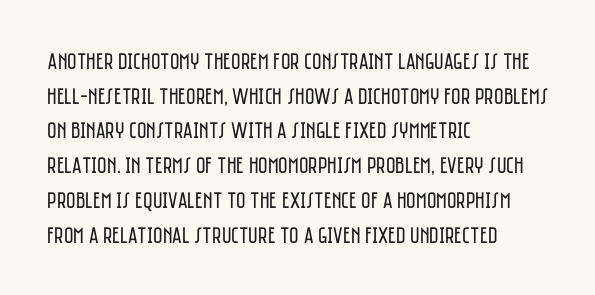
Vertical strokes here are truly vertical. Is the block centered? No — it sits flush against the left margin. Standard letterfit; no display-style spreading of the glyphs. This is not heavy type; no bold has been used.
